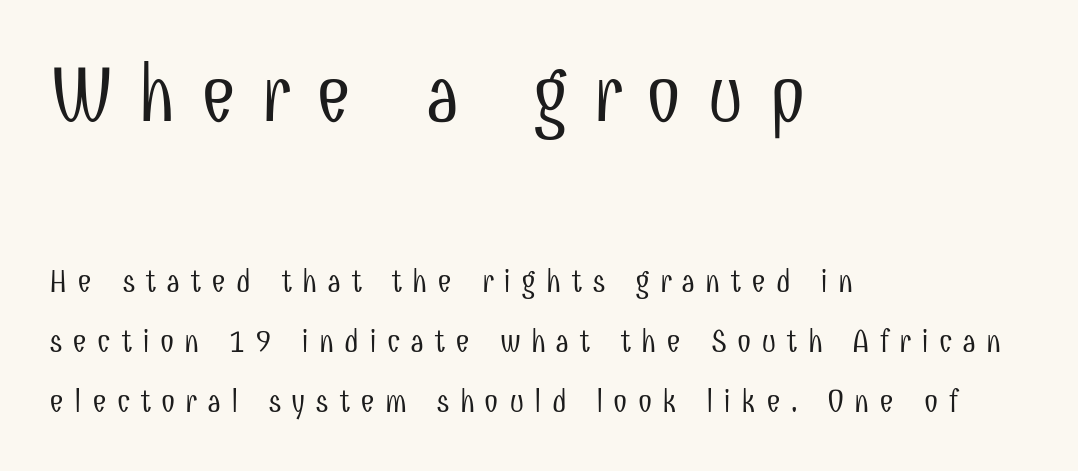
Q: Is the text bold? A: No.
Q: Is the text italic (slanted)? A: No, it is upright.
Q: Is the typeface a serif or a sans-serif typeface? A: Sans-serif.
Q: Is the text underlined? A: No.
Q: How is the paragraph aligned? A: Left-aligned.
Q: Is the spacing between letters normal or unusually wide? A: Unusually wide.
Q: Which block of text is set in a larger size, the first (top) or the second (bottom)? A: The first (top) one.
Q: Width (condensed, normal, or wide)? A: Condensed.
Q: Stroke contrast? A: Low.
Q: x-height? A: Medium.
Q: Monospaced? A: No.
